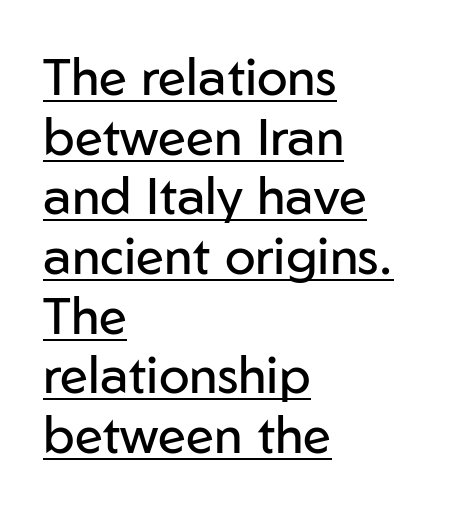
{"serif": "no", "italic": "no", "bold": "no", "weight": "regular", "width": "normal", "stroke_contrast": "low", "x_height": "medium", "monospaced": "no", "underline": "yes", "align": "left", "line_spacing_ratio": 1.17, "letter_spacing": "normal", "letter_spacing_em": 0.0, "glyph_px": 51}
